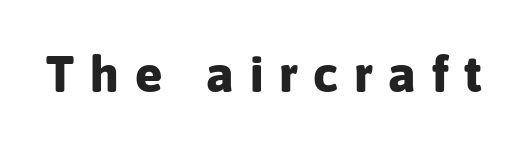
The image shows 51 px bold sans-serif type, upright; set unusually wide letter spacing (+0.31 em), not underlined; low stroke contrast and a medium x-height.
